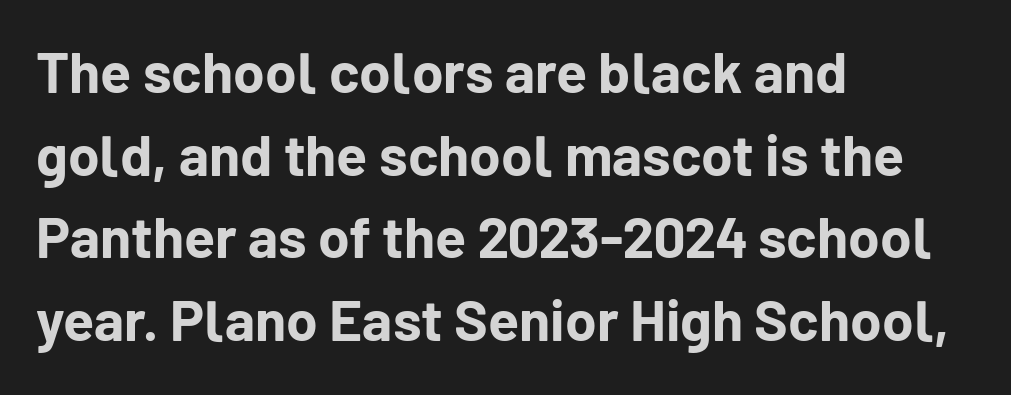
The image shows 57 px bold sans-serif type, upright; set left-aligned, normal line spacing (1.45x), normal letter spacing, not underlined; low stroke contrast and a medium x-height.
